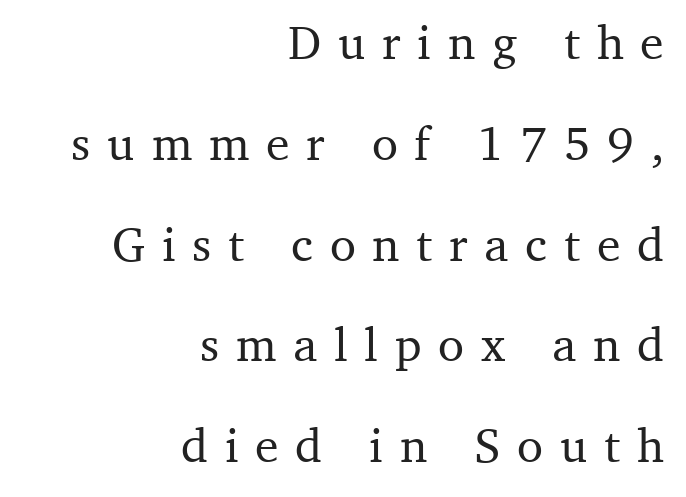
A bare baseline throughout the passage. Think of a printed novel: that variable character pitch is what you see here. Does extra space separate the letters? Yes, quite a lot of it. Yep, those are serifs on the letters.
